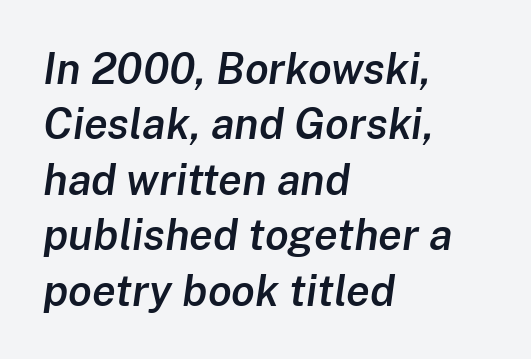
Q: Is the text bold? A: Semi-bold.
Q: Is the text italic (slanted)? A: Yes, it leans right by about 8 degrees.
Q: Is the text underlined? A: No.
Q: How is the paragraph aligned? A: Left-aligned.
Q: Is the spacing between letters normal or unusually wide? A: Normal.
Q: Is the spacing between lines tight, normal or loose? A: Normal.
Q: Width (condensed, normal, or wide)? A: Normal.
Q: Stroke contrast? A: Low.
Q: x-height? A: Medium.
Q: Monospaced? A: No.
